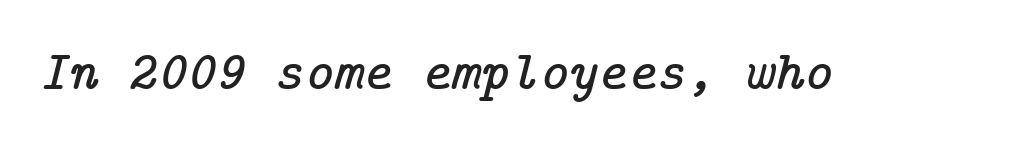
Q: Is the text italic (slanted)? A: Yes, it leans right by about 14 degrees.
Q: Is the typeface a serif or a sans-serif typeface? A: Serif.
Q: Is the text underlined? A: No.
Q: Is the spacing between letters normal or unusually wide? A: Normal.
Q: Width (condensed, normal, or wide)? A: Normal.
Q: Stroke contrast? A: Low.
Q: x-height? A: Medium.
